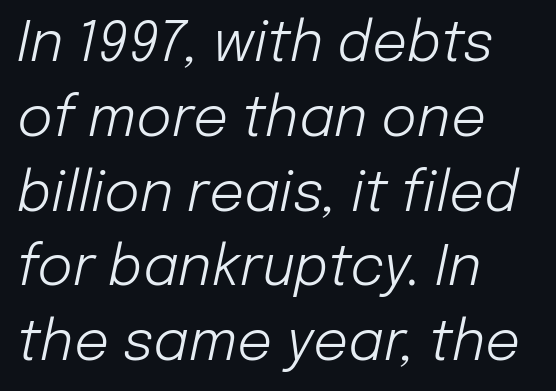
{"italic": "yes", "lean": "right", "slant_degrees": 12, "bold": "no", "weight": "light", "width": "normal", "stroke_contrast": "low", "x_height": "medium", "monospaced": "no", "underline": "no", "align": "left", "line_spacing": "normal", "line_spacing_ratio": 1.36, "letter_spacing": "normal", "letter_spacing_em": 0.0, "glyph_px": 55}
